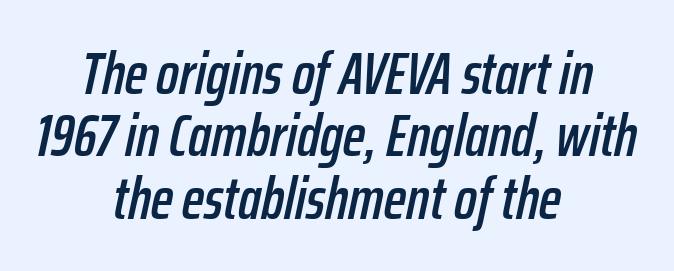
Q: Is the text italic (slanted)? A: Yes, it leans right by about 12 degrees.
Q: Is the text underlined? A: No.
Q: How is the paragraph aligned? A: Centered.
Q: Is the spacing between letters normal or unusually wide? A: Normal.
Q: Is the spacing between lines tight, normal or loose? A: Tight.
Q: Width (condensed, normal, or wide)? A: Condensed.
Q: Stroke contrast? A: Low.
Q: x-height? A: Medium.
Q: Monospaced? A: No.
